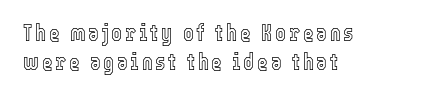
The typography opts for an upright posture over an oblique one. The words here are not underlined. The rendering uses a moderate line-height, typical for paragraphs. A classic flush-left, rag-right setting is used for this passage.
